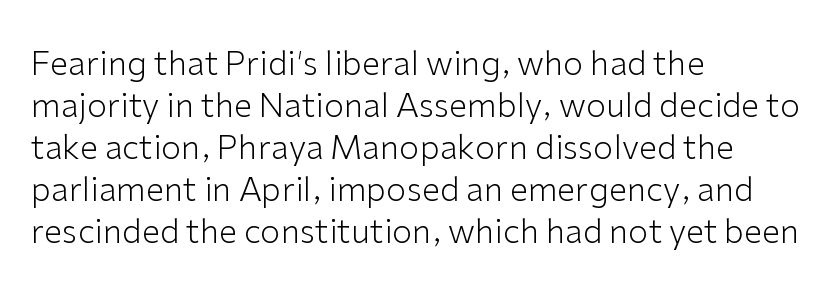
Q: Is the text bold? A: No.
Q: Is the text italic (slanted)? A: No, it is upright.
Q: Is the typeface a serif or a sans-serif typeface? A: Sans-serif.
Q: Is the text underlined? A: No.
Q: How is the paragraph aligned? A: Left-aligned.
Q: Is the spacing between letters normal or unusually wide? A: Normal.
Q: Is the spacing between lines tight, normal or loose? A: Normal.
Q: Width (condensed, normal, or wide)? A: Normal.
Q: Stroke contrast? A: Low.
Q: x-height? A: Medium.
Q: Monospaced? A: No.
